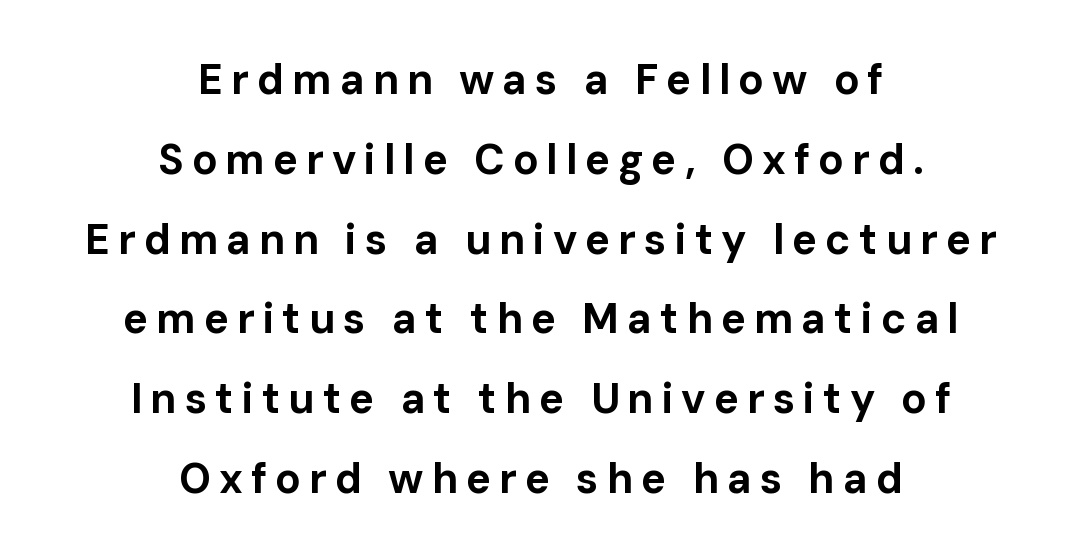
The image shows 42 px bold sans-serif type, upright; set centered, loose line spacing (1.9x), not underlined; low stroke contrast and a medium x-height.
